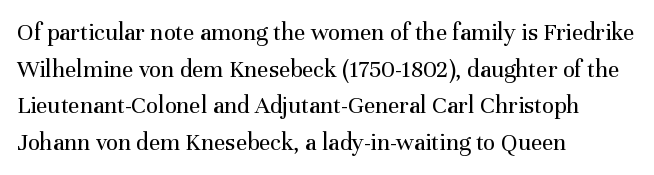
Q: Is the text bold? A: No.
Q: Is the text italic (slanted)? A: No, it is upright.
Q: Is the text underlined? A: No.
Q: How is the paragraph aligned? A: Left-aligned.
Q: Is the spacing between letters normal or unusually wide? A: Normal.
Q: Is the spacing between lines tight, normal or loose? A: Normal.
